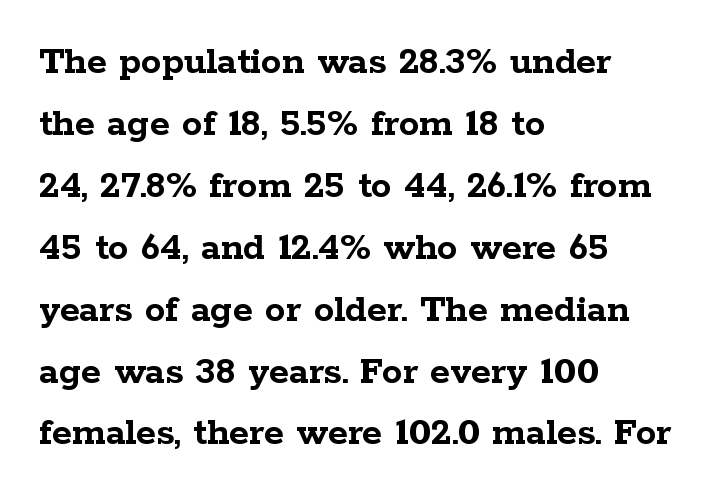
The image shows 41 px semibold, wide serif type, upright; set left-aligned, normal line spacing (1.51x), normal letter spacing, not underlined; low stroke contrast and a medium x-height.
